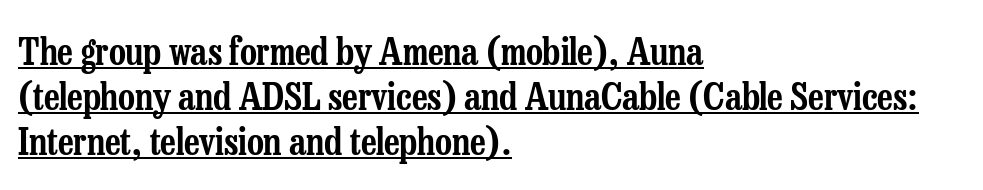
The image shows 37 px condensed serif type, upright; set left-aligned, line spacing 1.22x, normal letter spacing, underlined; low stroke contrast and a medium x-height.
